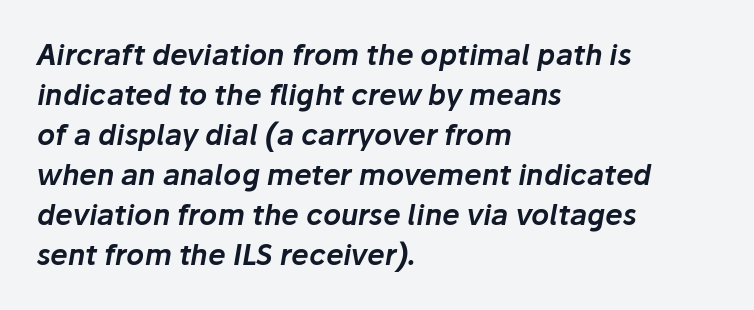
{"italic": "yes", "lean": "right", "slant_degrees": 10, "width": "normal", "stroke_contrast": "low", "x_height": "medium", "monospaced": "no", "underline": "no", "align": "left", "line_spacing": "normal", "line_spacing_ratio": 1.43, "letter_spacing": "normal", "letter_spacing_em": 0.0, "glyph_px": 28}
